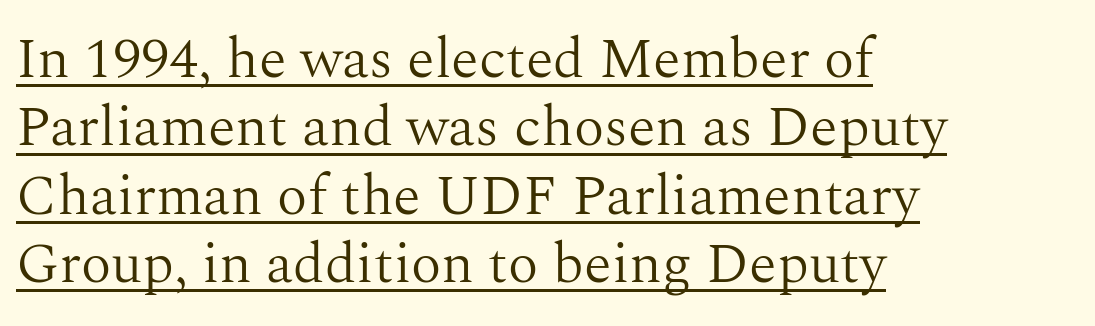
Q: Is the text bold? A: No.
Q: Is the text italic (slanted)? A: No, it is upright.
Q: Is the typeface a serif or a sans-serif typeface? A: Serif.
Q: Is the text underlined? A: Yes.
Q: How is the paragraph aligned? A: Left-aligned.
Q: Is the spacing between letters normal or unusually wide? A: Normal.
Q: Width (condensed, normal, or wide)? A: Normal.
Q: Stroke contrast? A: Medium.
Q: x-height? A: Medium.
Q: Monospaced? A: No.
